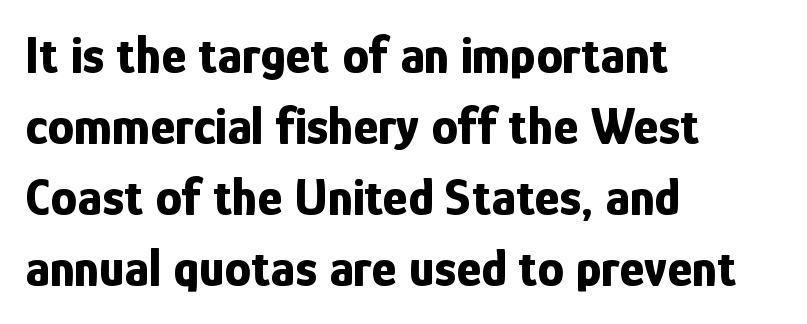
The designer went with a sans here, leaving each stem footless. Quick note: not italic, upright. This is heavy type, rendered in bold. Leftover space on each line is placed entirely after the last word.
